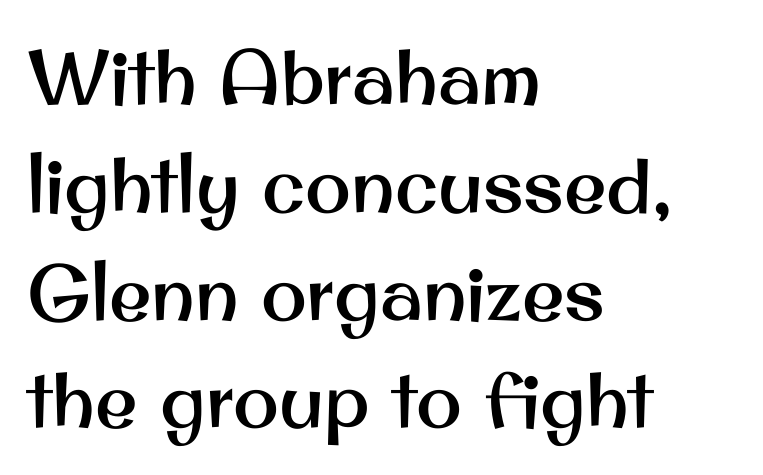
The image shows 77 px sans-serif type, upright; set left-aligned, normal line spacing (1.4x), normal letter spacing, not underlined; medium stroke contrast and a small x-height.
